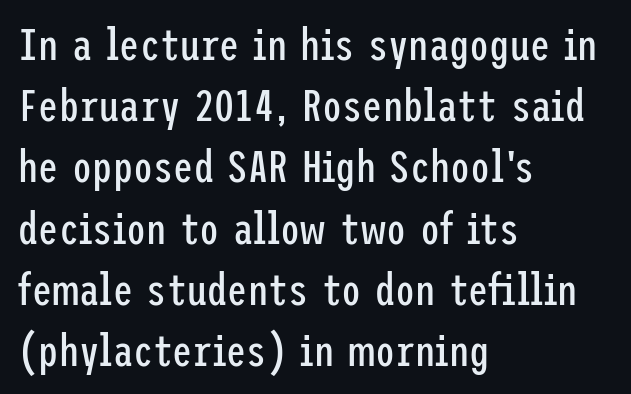
Q: Is the text bold? A: No.
Q: Is the text italic (slanted)? A: No, it is upright.
Q: Is the typeface a serif or a sans-serif typeface? A: Sans-serif.
Q: Is the text underlined? A: No.
Q: How is the paragraph aligned? A: Left-aligned.
Q: Is the spacing between letters normal or unusually wide? A: Normal.
Q: Is the spacing between lines tight, normal or loose? A: Normal.
Q: Width (condensed, normal, or wide)? A: Condensed.
Q: Stroke contrast? A: Low.
Q: x-height? A: Medium.
